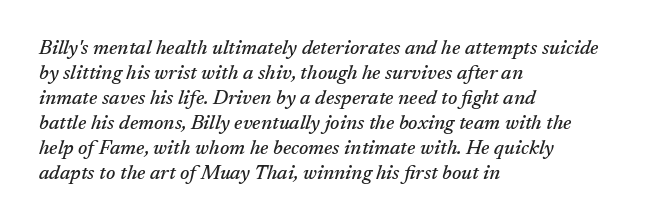
{"italic": "yes", "lean": "right", "slant_degrees": 17, "underline": "no", "align": "left", "line_spacing": "normal", "line_spacing_ratio": 1.25, "letter_spacing": "normal", "letter_spacing_em": 0.0, "glyph_px": 20}
